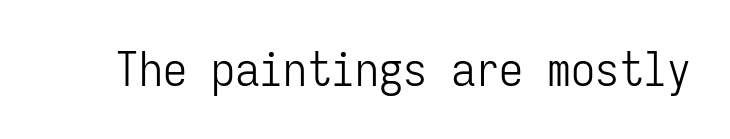
The image shows 48 px light, condensed sans-serif type, upright, monospaced; set normal letter spacing, not underlined; low stroke contrast and a medium x-height.
